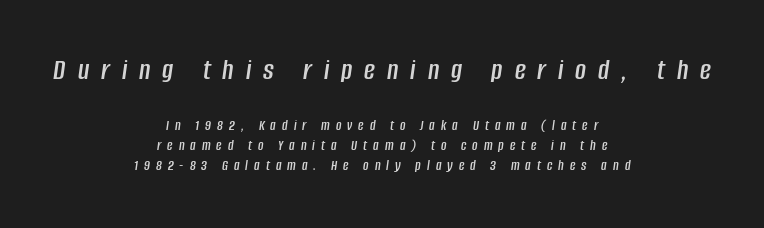
The image shows 30 px condensed type, italic (leaning right); set centered, normal line spacing (1.34x), unusually wide letter spacing (+0.4 em), not underlined; the first (top) block is 2.0x larger; low stroke contrast and a large x-height.
